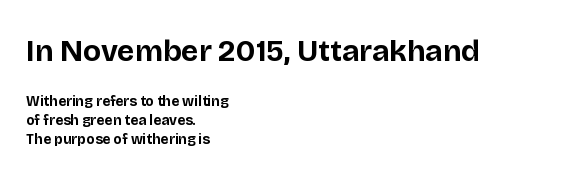
{"serif": "no", "italic": "no", "bold": "yes", "weight": "bold", "width": "normal", "stroke_contrast": "low", "x_height": "large", "monospaced": "no", "underline": "no", "align": "left", "line_spacing": "normal", "line_spacing_ratio": 1.35, "letter_spacing": "normal", "letter_spacing_em": 0.0, "larger_block": "first", "size_ratio": 2.14, "glyph_px": 30}
